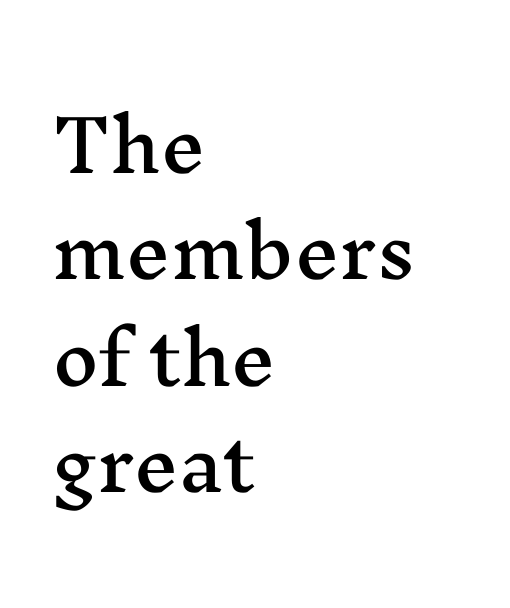
{"serif": "yes", "italic": "no", "width": "wide", "stroke_contrast": "medium", "x_height": "medium", "monospaced": "no", "underline": "no", "align": "left", "line_spacing": "normal", "line_spacing_ratio": 1.5, "letter_spacing": "normal", "letter_spacing_em": 0.0, "glyph_px": 71}
